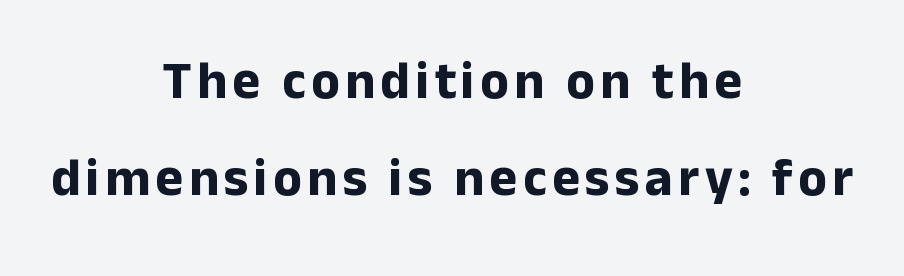
{"serif": "no", "italic": "no", "bold": "yes", "weight": "bold", "width": "normal", "stroke_contrast": "low", "x_height": "medium", "monospaced": "no", "underline": "no", "align": "center", "line_spacing_ratio": 1.83, "glyph_px": 53}
